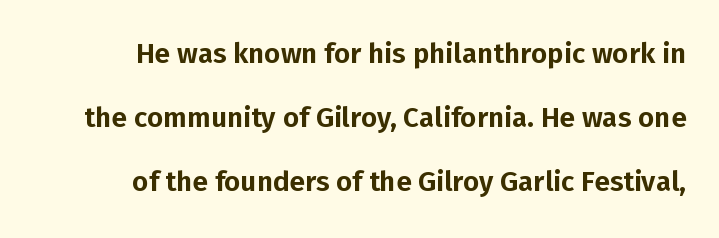
Q: Is the text italic (slanted)? A: No, it is upright.
Q: Is the typeface a serif or a sans-serif typeface? A: Sans-serif.
Q: Is the text underlined? A: No.
Q: How is the paragraph aligned? A: Right-aligned.
Q: Is the spacing between letters normal or unusually wide? A: Normal.
Q: Is the spacing between lines tight, normal or loose? A: Loose.
Q: Width (condensed, normal, or wide)? A: Normal.
Q: Stroke contrast? A: Low.
Q: x-height? A: Medium.
Q: Monospaced? A: No.
